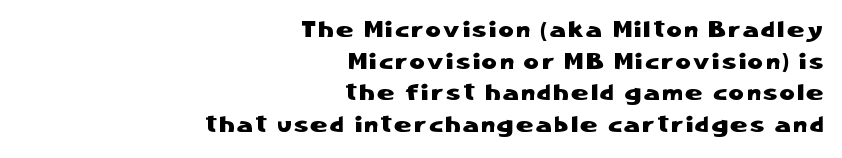
The lines sit at an ordinary, default distance from one another. These lines are set flush right with a ragged left edge. Type without underlining. Designer's note — italics off, roman on.
